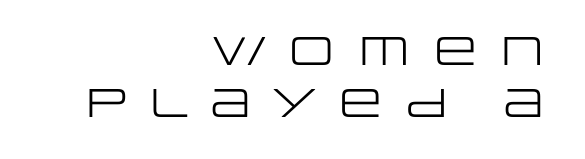
The lines are quadded right. Rows of type keep a routine distance in the vertical direction. The typesetting does not lean heavy: it is not bold. Is this a fixed-width face? No — the glyphs have proportional, varying widths.
